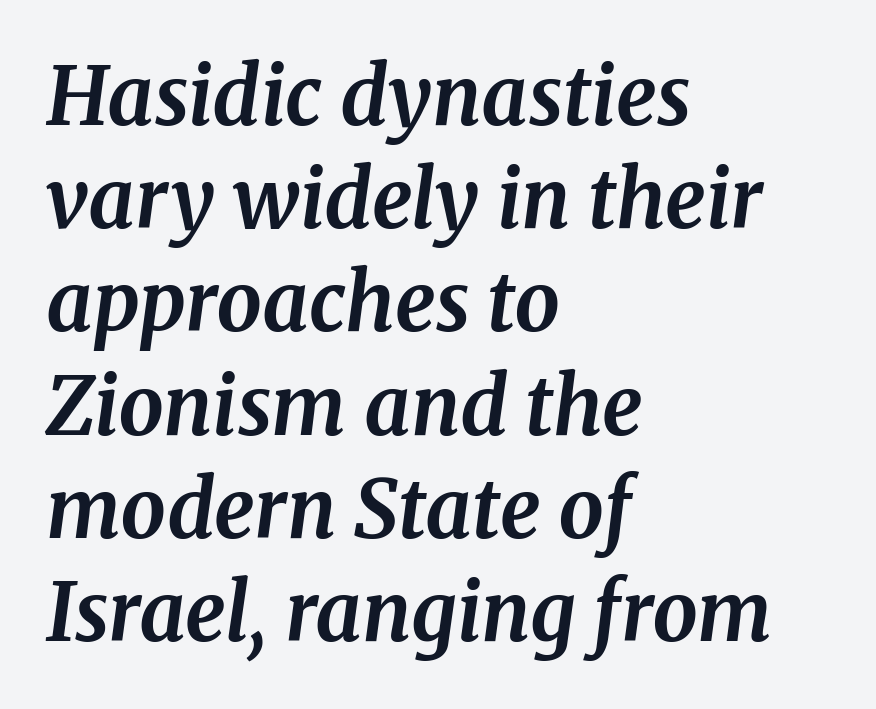
Short and long lines alike share a common starting point at left. The line texture is even and compact thanks to regular tracking. Is the type slanted? Yes — the strokes lean at a clear angle. Interline gaps are of average width in this sample. Summary of weight: heavy, a full bold. Glance below the letters and you will spot only blank space.
